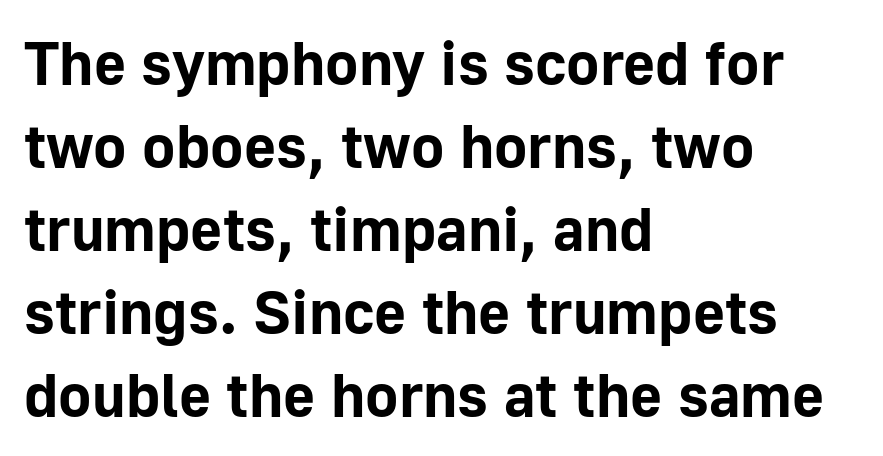
{"serif": "no", "italic": "no", "bold": "yes", "weight": "bold", "width": "normal", "stroke_contrast": "low", "x_height": "medium", "monospaced": "no", "underline": "no", "align": "left", "line_spacing": "normal", "line_spacing_ratio": 1.34, "letter_spacing": "normal", "letter_spacing_em": 0.0, "glyph_px": 62}
